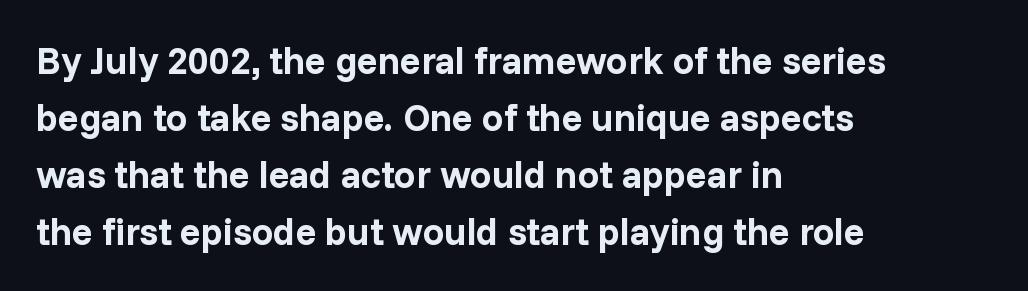
{"serif": "no", "italic": "no", "bold": "yes", "weight": "bold", "width": "normal", "stroke_contrast": "low", "x_height": "medium", "monospaced": "no", "underline": "no", "align": "left", "line_spacing": "normal", "line_spacing_ratio": 1.5, "letter_spacing": "normal", "letter_spacing_em": 0.0, "glyph_px": 38}
